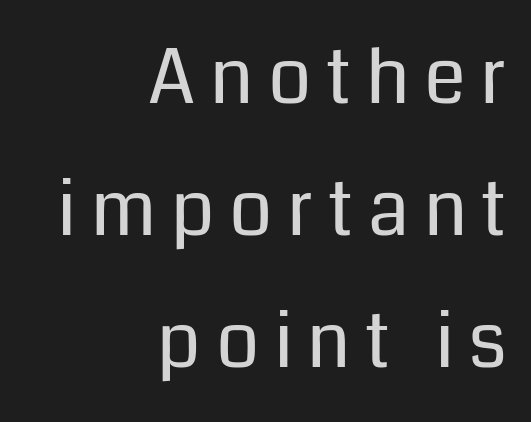
Q: Is the text bold? A: No.
Q: Is the text italic (slanted)? A: No, it is upright.
Q: Is the typeface a serif or a sans-serif typeface? A: Sans-serif.
Q: Is the text underlined? A: No.
Q: How is the paragraph aligned? A: Right-aligned.
Q: Width (condensed, normal, or wide)? A: Normal.
Q: Stroke contrast? A: Low.
Q: x-height? A: Medium.
Q: Monospaced? A: No.
